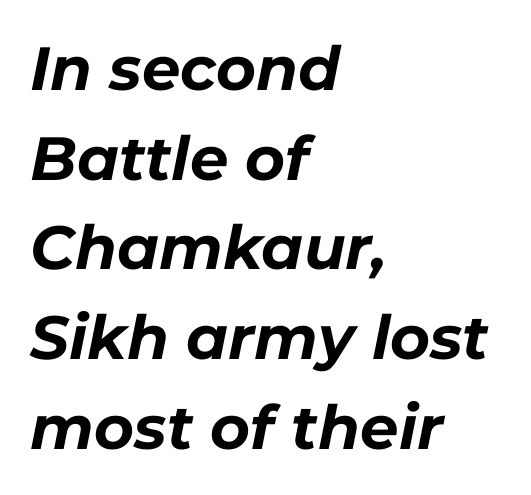
{"italic": "yes", "lean": "right", "slant_degrees": 11, "bold": "yes", "weight": "bold", "width": "normal", "stroke_contrast": "low", "x_height": "medium", "monospaced": "no", "underline": "no", "align": "left", "line_spacing": "normal", "line_spacing_ratio": 1.47, "letter_spacing": "normal", "letter_spacing_em": 0.0, "glyph_px": 61}
